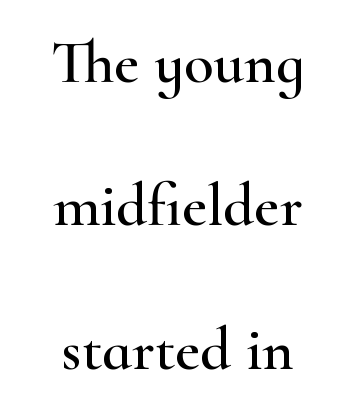
Q: Is the text italic (slanted)? A: No, it is upright.
Q: Is the typeface a serif or a sans-serif typeface? A: Serif.
Q: Is the text underlined? A: No.
Q: How is the paragraph aligned? A: Centered.
Q: Is the spacing between letters normal or unusually wide? A: Normal.
Q: Is the spacing between lines tight, normal or loose? A: Loose.
Q: Width (condensed, normal, or wide)? A: Wide.
Q: Stroke contrast? A: High.
Q: x-height? A: Small.
Q: Monospaced? A: No.
